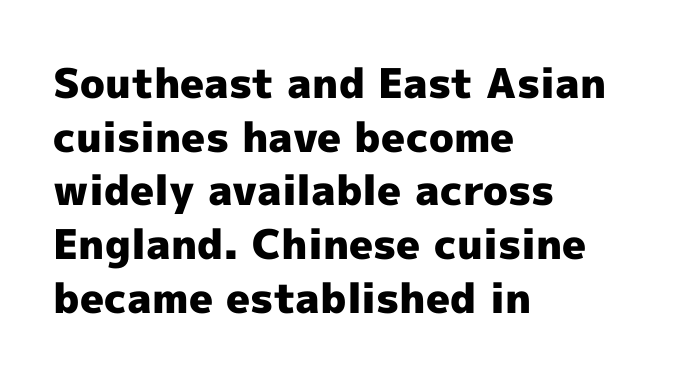
The compositor pushed each line to the left boundary. Compared with typical body copy, the letter spacing here is the same. It's the straight-up-and-down kind of type. Spacing verdict: proportional, widths tailored to each character.
